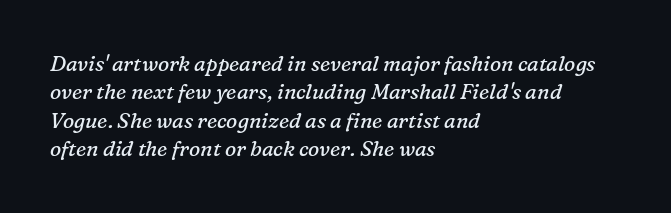
Q: Is the text bold? A: No.
Q: Is the text italic (slanted)? A: Yes, it leans right by about 16 degrees.
Q: Is the text underlined? A: No.
Q: How is the paragraph aligned? A: Left-aligned.
Q: Is the spacing between letters normal or unusually wide? A: Normal.
Q: Is the spacing between lines tight, normal or loose? A: Normal.
